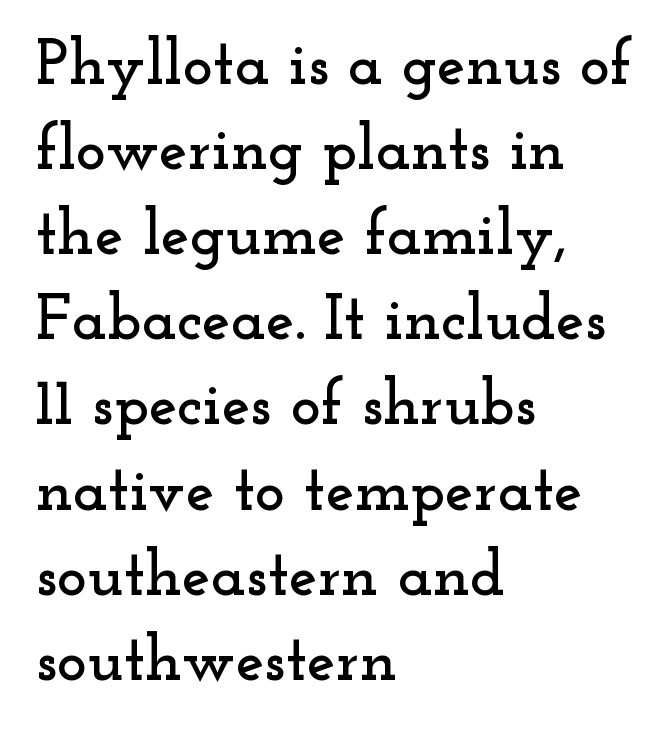
The letters advance in unequal steps, a hallmark of proportional type. The face used here is rendered with its standard letterfit. The rows are spaced the way most documents space them. The glyphs are unaccompanied by any horizontal stroke below them. The letters carry serifs — small finishing strokes at the ends of their stems. Caption: multi-line text, flush left, ragged right.
